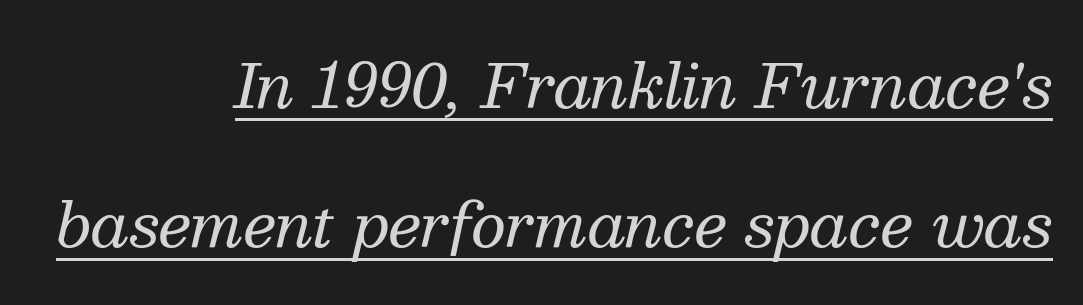
The letters sit at their default tracking, neither squeezed nor spread. Stroke thickness stays within the range of a standard reading face or lighter. Here the designer chose a conventional face with non-uniform glyph widths. Typeset ragged left — the right edge is the straight one.
